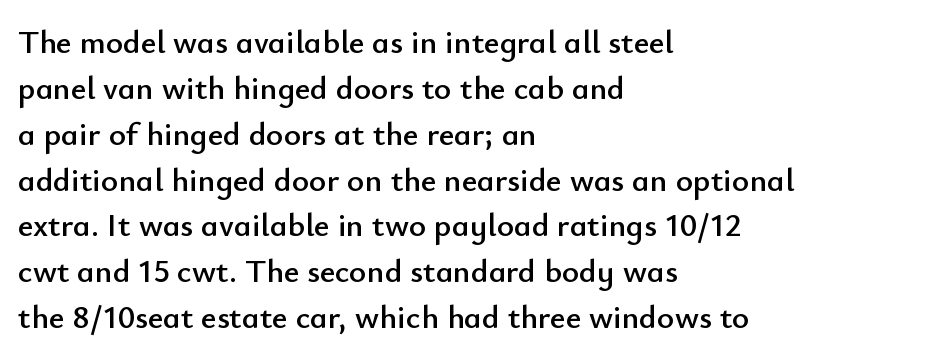
The image shows 33 px sans-serif type, upright; set left-aligned, normal line spacing (1.39x), normal letter spacing, not underlined; low stroke contrast and a small x-height.
